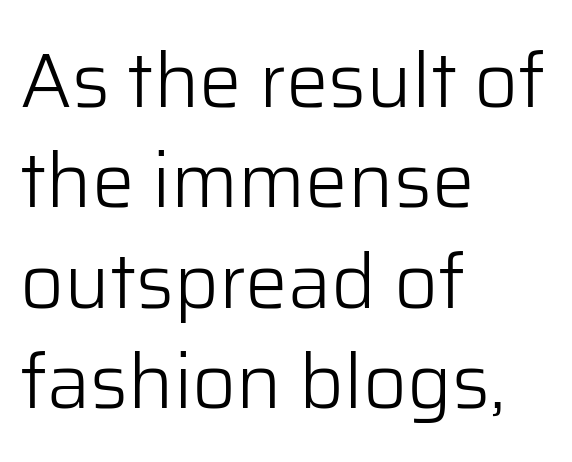
The image shows 76 px light sans-serif type, upright; set left-aligned, normal line spacing (1.32x), normal letter spacing, not underlined; low stroke contrast and a medium x-height.
